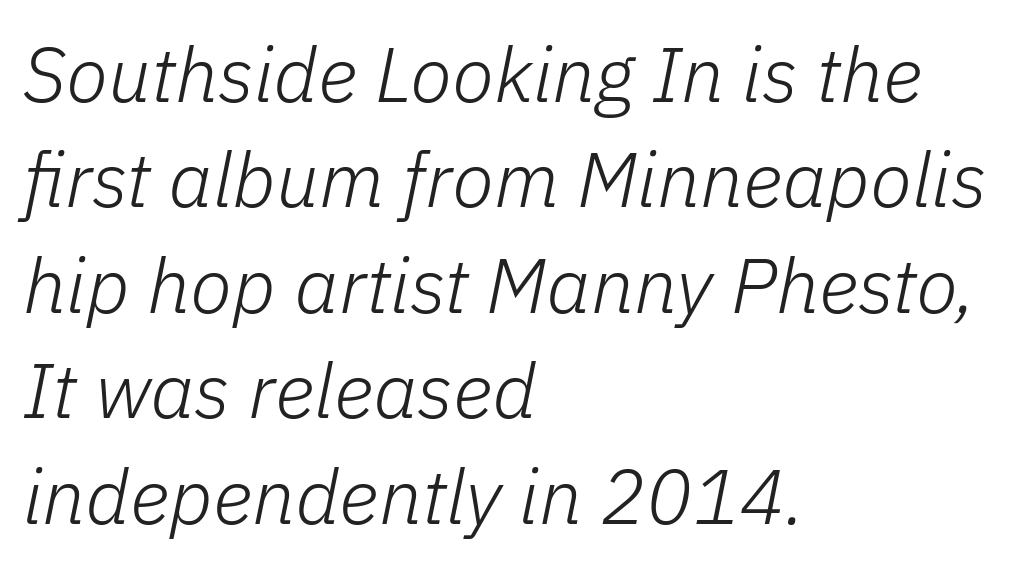
The image shows 77 px light type, italic (leaning right); set left-aligned, normal line spacing (1.37x), normal letter spacing, not underlined; low stroke contrast and a medium x-height.
